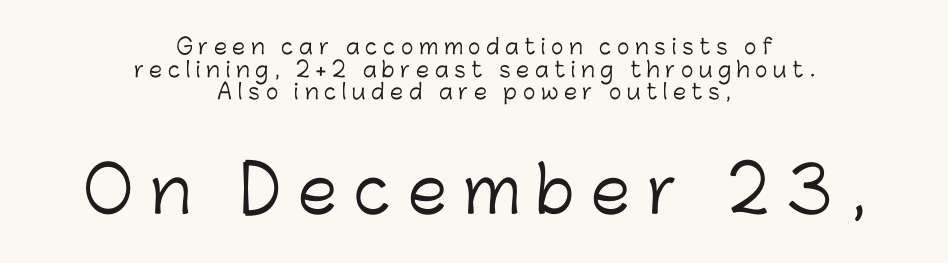
{"serif": "no", "italic": "no", "bold": "no", "weight": "light", "width": "normal", "stroke_contrast": "low", "x_height": "medium", "monospaced": "no", "underline": "no", "align": "center", "line_spacing": "tight", "line_spacing_ratio": 1.08, "letter_spacing": "wide", "letter_spacing_em": 0.27, "larger_block": "second", "size_ratio": 3.0, "glyph_px": 63}
